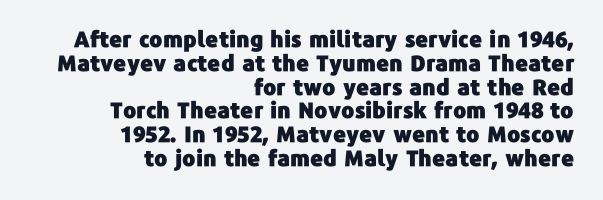
{"italic": "no", "underline": "no", "align": "right", "line_spacing": "tight", "line_spacing_ratio": 1.08, "letter_spacing": "normal", "letter_spacing_em": 0.0, "glyph_px": 22}
